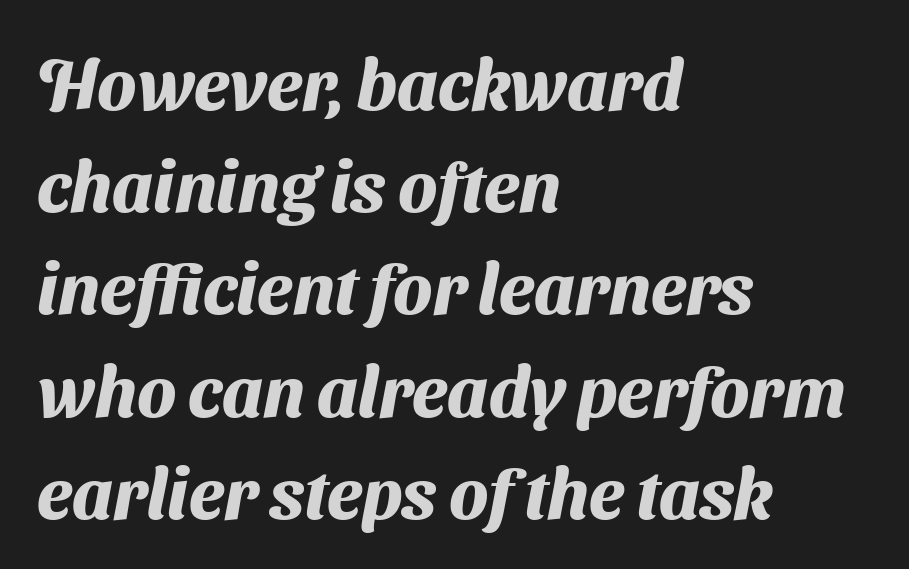
Q: Is the text bold? A: Yes.
Q: Is the typeface a serif or a sans-serif typeface? A: Sans-serif.
Q: Is the text underlined? A: No.
Q: How is the paragraph aligned? A: Left-aligned.
Q: Is the spacing between letters normal or unusually wide? A: Normal.
Q: Is the spacing between lines tight, normal or loose? A: Normal.
Q: Width (condensed, normal, or wide)? A: Normal.
Q: Stroke contrast? A: Medium.
Q: x-height? A: Medium.
Q: Monospaced? A: No.
